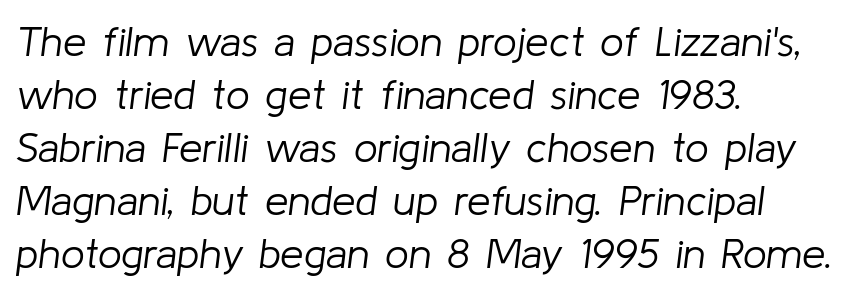
The image shows 42 px light type, italic (leaning right); set left-aligned, normal line spacing (1.26x), normal letter spacing, not underlined; low stroke contrast and a medium x-height.
